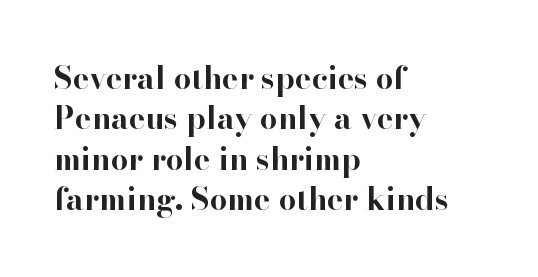
Q: Is the text bold? A: Yes.
Q: Is the text italic (slanted)? A: No, it is upright.
Q: Is the typeface a serif or a sans-serif typeface? A: Serif.
Q: Is the text underlined? A: No.
Q: How is the paragraph aligned? A: Left-aligned.
Q: Is the spacing between letters normal or unusually wide? A: Normal.
Q: Is the spacing between lines tight, normal or loose? A: Normal.
Q: Width (condensed, normal, or wide)? A: Normal.
Q: Stroke contrast? A: High.
Q: x-height? A: Small.
Q: Monospaced? A: No.
